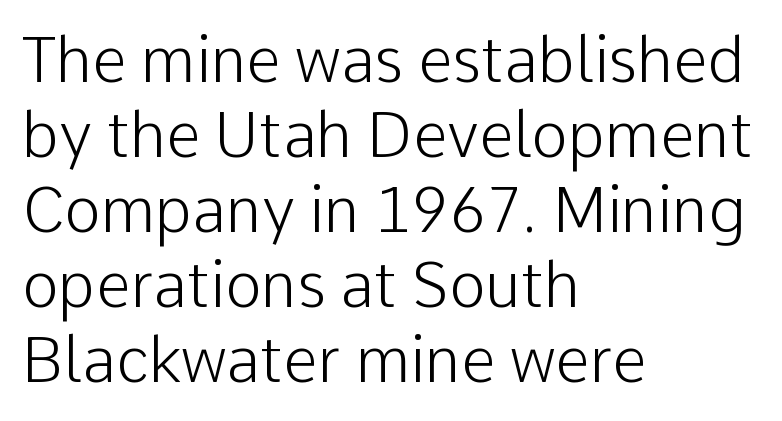
The image shows 62 px light sans-serif type, upright; set left-aligned, line spacing 1.21x, normal letter spacing, not underlined; low stroke contrast and a medium x-height.
